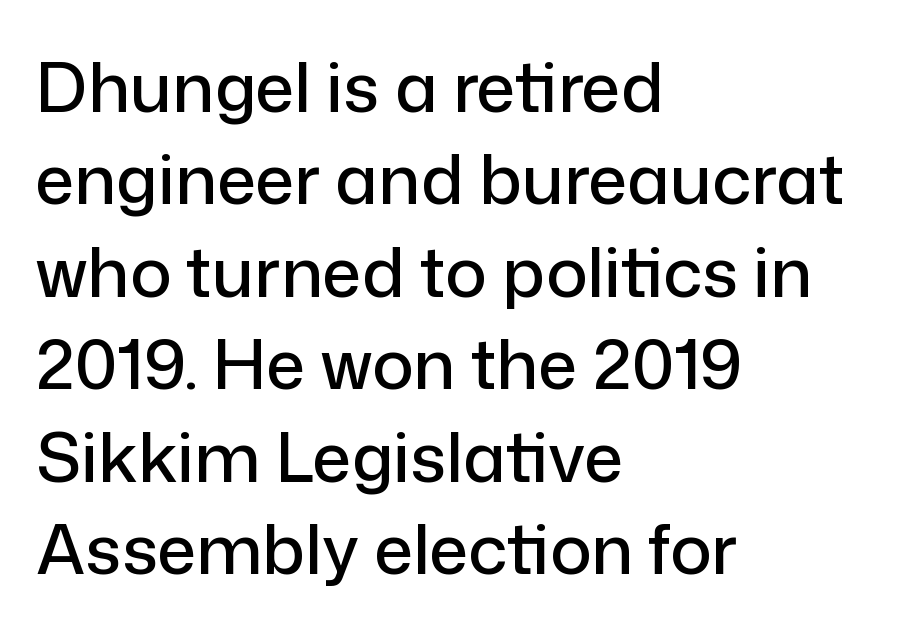
{"serif": "no", "italic": "no", "width": "normal", "stroke_contrast": "low", "x_height": "medium", "monospaced": "no", "underline": "no", "align": "left", "line_spacing": "normal", "line_spacing_ratio": 1.34, "letter_spacing": "normal", "letter_spacing_em": 0.0, "glyph_px": 69}
